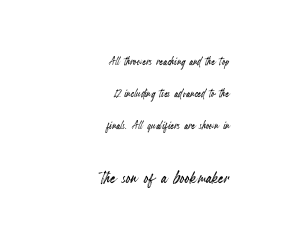
Vertical spacing — loose. Short note: letters normally spaced. The more generous point size was reserved for the lower chunk. The words here are not underlined. Right-aligned paragraph, ragged on the left.
